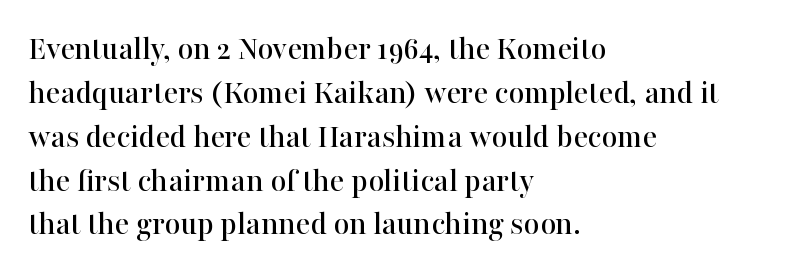
Italic: no, the glyphs are upright roman. Spacing between characters is what you'd get straight out of the box. Small tapered or slab feet sit at the stroke ends, so this counts as serif. The specimen omits any rule beneath the text block's lines.
